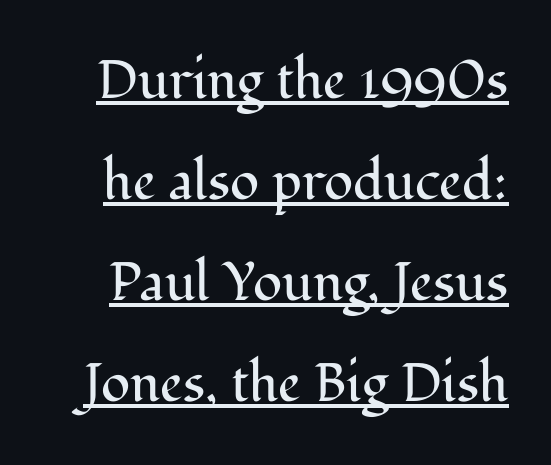
{"serif": "yes", "italic": "no", "bold": "no", "weight": "regular", "width": "normal", "stroke_contrast": "medium", "x_height": "medium", "monospaced": "no", "underline": "yes", "line_spacing_ratio": 1.87, "letter_spacing": "normal", "letter_spacing_em": 0.0, "glyph_px": 54}
